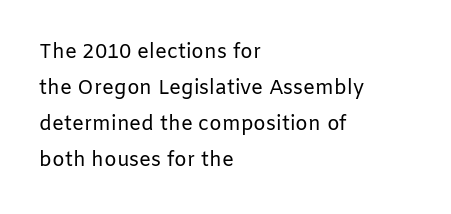
Q: Is the text bold? A: No.
Q: Is the text italic (slanted)? A: No, it is upright.
Q: Is the text underlined? A: No.
Q: How is the paragraph aligned? A: Left-aligned.
Q: Is the spacing between letters normal or unusually wide? A: Normal.
